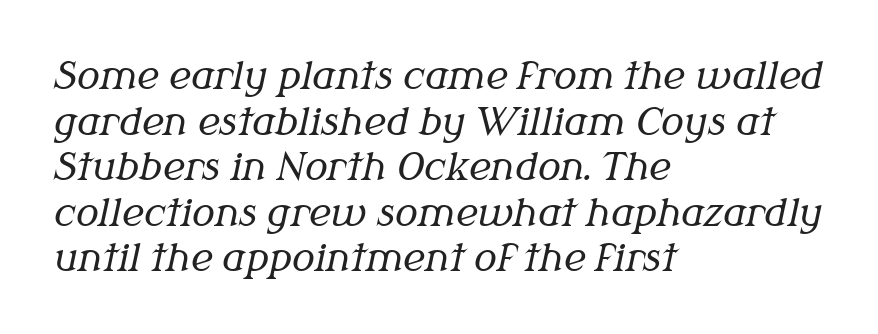
{"serif": "yes", "italic": "yes", "lean": "right", "slant_degrees": 12, "bold": "no", "weight": "regular", "width": "normal", "stroke_contrast": "medium", "x_height": "medium", "monospaced": "no", "underline": "no", "align": "left", "line_spacing_ratio": 1.2, "letter_spacing": "normal", "letter_spacing_em": 0.0, "glyph_px": 38}
